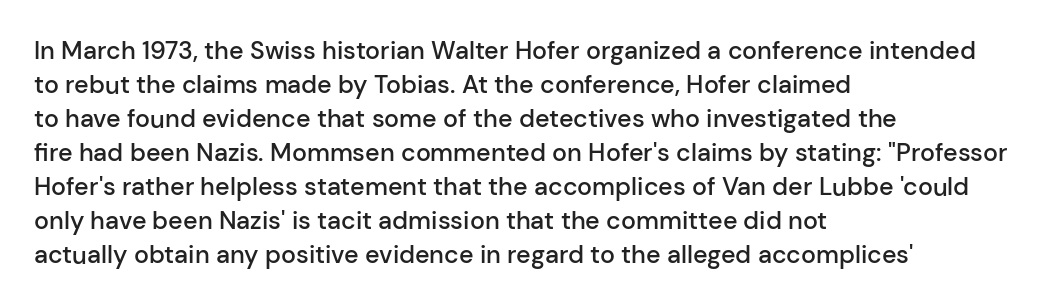
{"italic": "no", "bold": "semi", "underline": "no", "align": "left", "line_spacing": "normal", "line_spacing_ratio": 1.36, "letter_spacing": "normal", "letter_spacing_em": 0.0, "glyph_px": 25}
